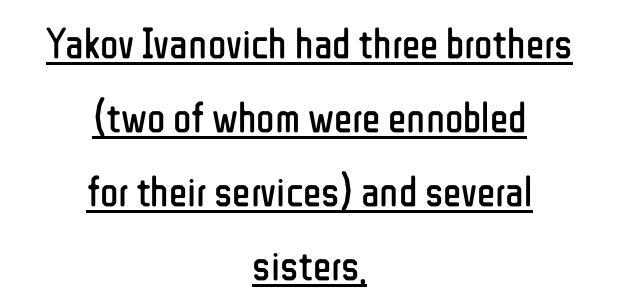
{"serif": "no", "italic": "no", "bold": "no", "weight": "regular", "width": "condensed", "stroke_contrast": "low", "x_height": "medium", "monospaced": "no", "underline": "yes", "align": "center", "line_spacing_ratio": 1.72, "letter_spacing": "normal", "letter_spacing_em": 0.0, "glyph_px": 43}
